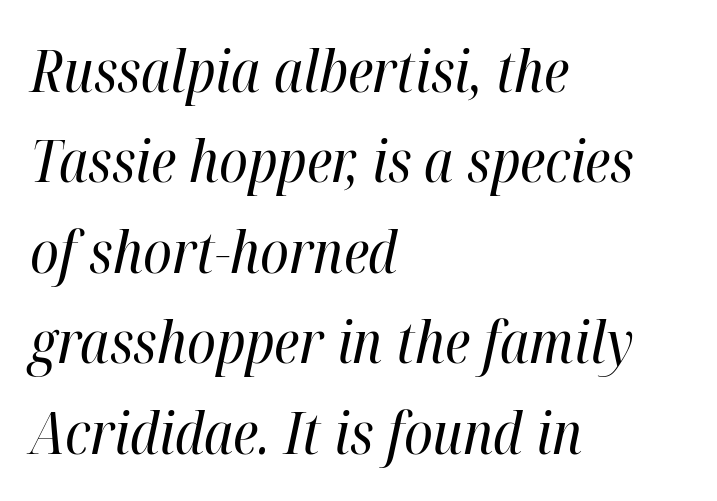
These lines are rendered in a variable-pitch font. Letter spacing: default. The typesetting does not lean heavy: it is not bold. Descenders hang freely into open space. The setting favours the left margin, as ordinary paragraphs usually do. The lines sit at an ordinary, default distance from one another.
